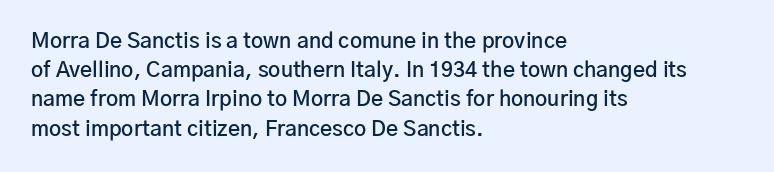
Q: Is the text bold? A: Semi-bold.
Q: Is the text italic (slanted)? A: No, it is upright.
Q: Is the text underlined? A: No.
Q: How is the paragraph aligned? A: Left-aligned.
Q: Is the spacing between letters normal or unusually wide? A: Normal.
Q: Is the spacing between lines tight, normal or loose? A: Normal.
